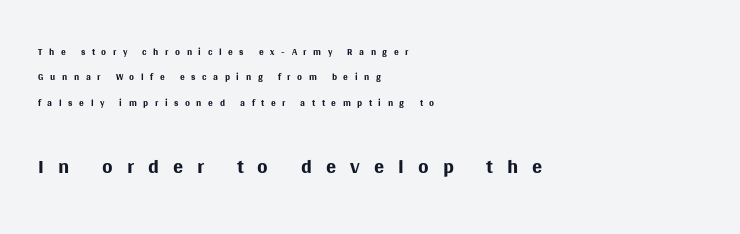
The image shows 30 px regular-weight sans-serif type, upright; set left-aligned, line spacing 1.82x, unusually wide letter spacing (+0.47 em), not underlined; the second (bottom) block is 2.14x larger; medium stroke contrast and a large x-height.
